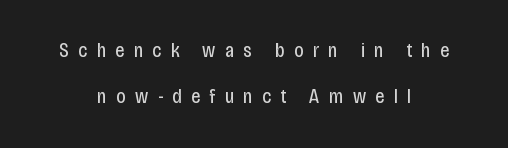
The image shows 20 px text type, upright; set centered, loose line spacing (2.32x), unusually wide letter spacing (+0.48 em), not underlined.
